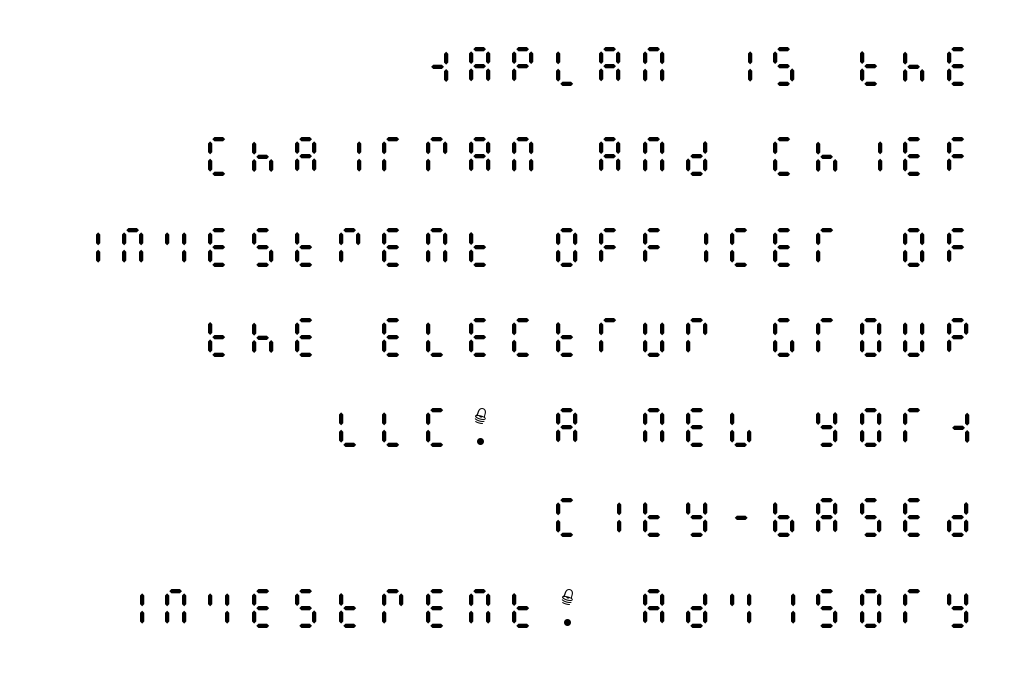
{"italic": "no", "bold": "no", "weight": "regular", "width": "condensed", "stroke_contrast": "medium", "x_height": "large", "underline": "no", "align": "right", "line_spacing": "loose", "line_spacing_ratio": 2.1, "letter_spacing": "wide", "letter_spacing_em": 0.21, "glyph_px": 43}
